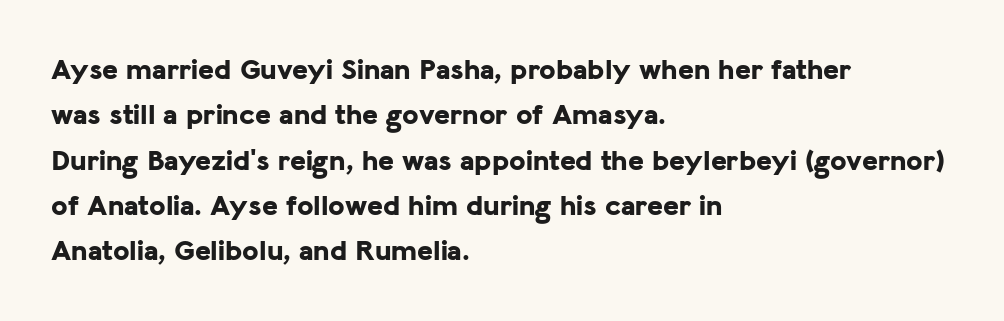
The image shows 30 px bold sans-serif type, upright; set left-aligned, normal line spacing (1.51x), normal letter spacing, not underlined; low stroke contrast and a medium x-height.
